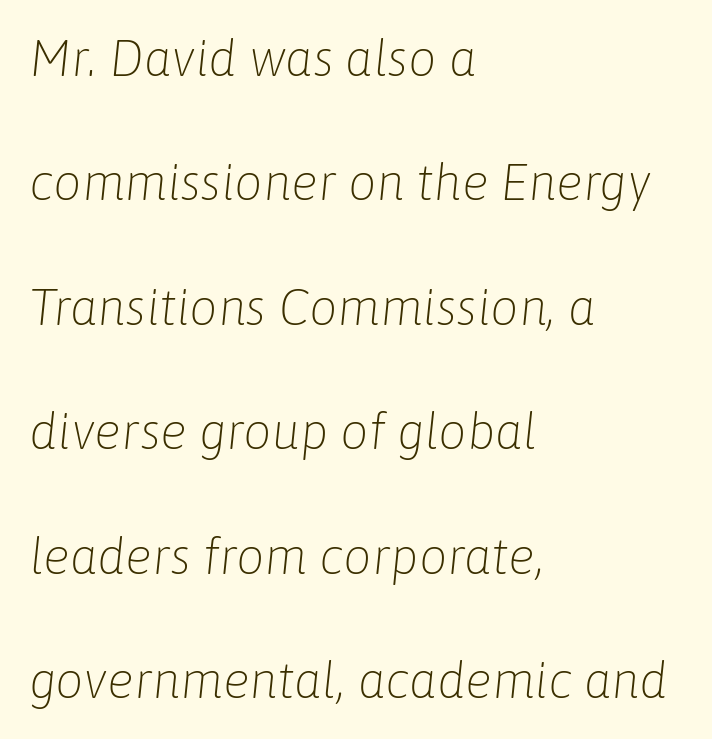
In terms of leading, this rendering errs on the spacious side. Counters stay open thanks to moderate or lighter strokes. Every character sits at an angle, as italics do. A student would call this left alignment; a typographer would say flush left, rag right.
